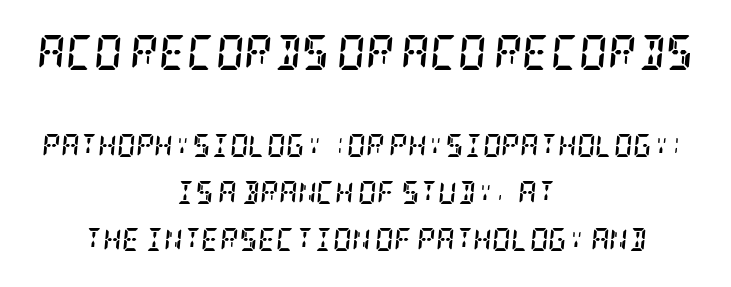
{"serif": "yes", "italic": "yes", "lean": "right", "slant_degrees": 5, "bold": "yes", "weight": "semibold", "width": "condensed", "stroke_contrast": "low", "x_height": "large", "underline": "no", "align": "center", "line_spacing": "loose", "line_spacing_ratio": 2.04, "letter_spacing": "normal", "letter_spacing_em": 0.0, "larger_block": "first", "size_ratio": 1.52, "glyph_px": 35}
